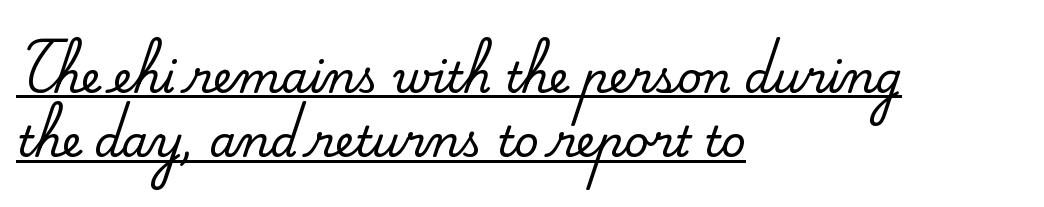
{"serif": "yes", "width": "normal", "stroke_contrast": "medium", "x_height": "small", "monospaced": "no", "underline": "yes", "align": "left", "line_spacing": "normal", "line_spacing_ratio": 1.5, "letter_spacing": "normal", "letter_spacing_em": 0.0, "glyph_px": 43}
